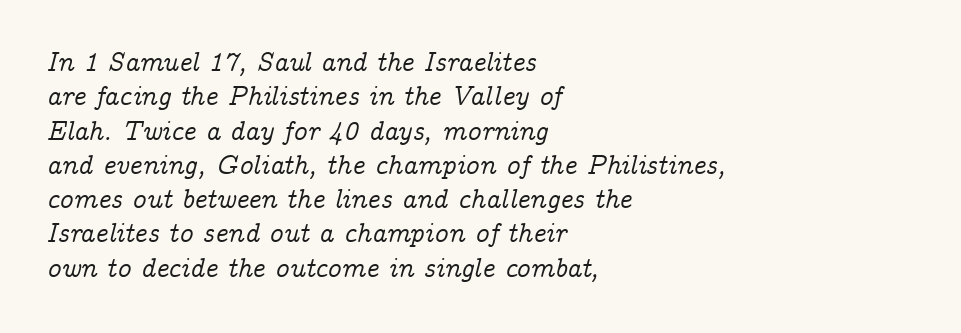
{"italic": "yes", "lean": "right", "slant_degrees": 14, "underline": "no", "align": "left", "line_spacing": "normal", "line_spacing_ratio": 1.27, "letter_spacing": "normal", "letter_spacing_em": 0.0, "glyph_px": 27}
